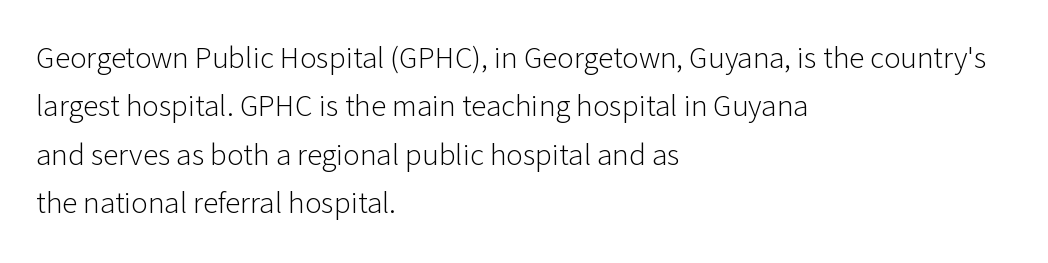
{"serif": "no", "italic": "no", "bold": "no", "weight": "light", "width": "normal", "stroke_contrast": "low", "x_height": "medium", "monospaced": "no", "underline": "no", "align": "left", "line_spacing": "normal", "line_spacing_ratio": 1.56, "letter_spacing": "normal", "letter_spacing_em": 0.0, "glyph_px": 31}
